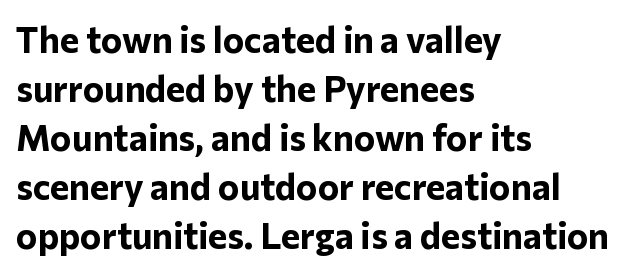
The image shows 36 px bold sans-serif type, upright; set left-aligned, normal line spacing (1.36x), normal letter spacing, not underlined; low stroke contrast and a medium x-height.
